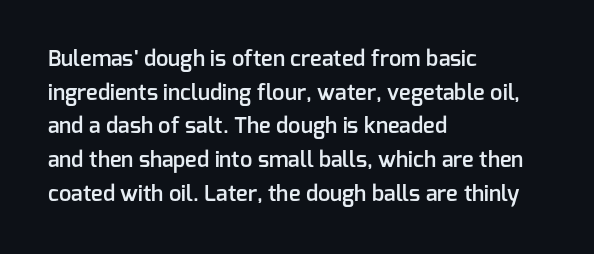
Every character sits straight up, as roman type does. Does extra space separate the letters? No, they use regular spacing. A somewhat darkened texture: the type is semibold rather than bold. A typesetter would call this leading conventional body-copy spacing.
